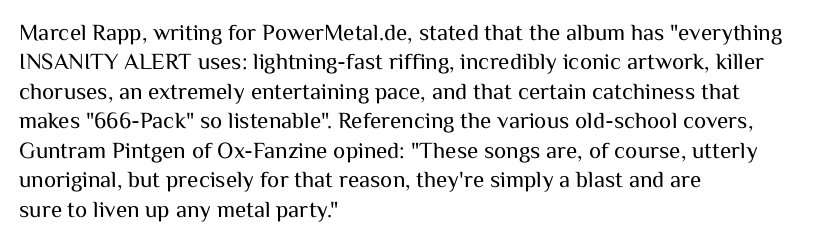
Q: Is the text bold? A: No.
Q: Is the text italic (slanted)? A: No, it is upright.
Q: Is the text underlined? A: No.
Q: How is the paragraph aligned? A: Left-aligned.
Q: Is the spacing between letters normal or unusually wide? A: Normal.
Q: Is the spacing between lines tight, normal or loose? A: Normal.
